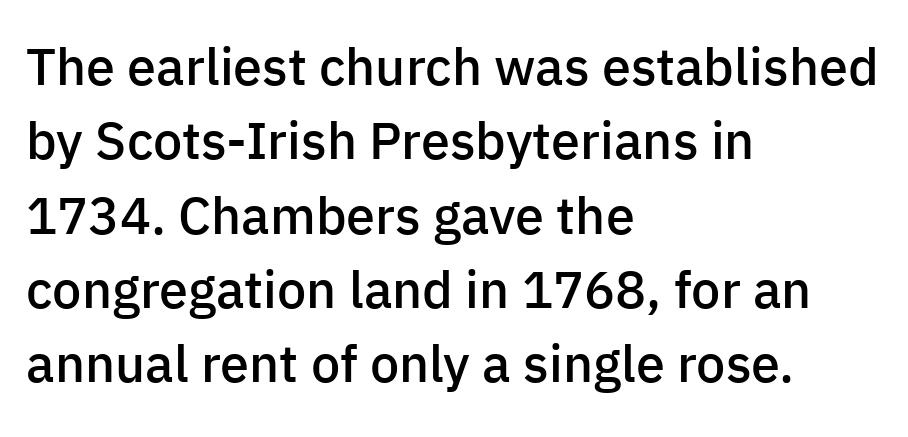
Q: Is the text bold? A: Semi-bold.
Q: Is the text italic (slanted)? A: No, it is upright.
Q: Is the typeface a serif or a sans-serif typeface? A: Sans-serif.
Q: Is the text underlined? A: No.
Q: How is the paragraph aligned? A: Left-aligned.
Q: Is the spacing between letters normal or unusually wide? A: Normal.
Q: Is the spacing between lines tight, normal or loose? A: Normal.
Q: Width (condensed, normal, or wide)? A: Normal.
Q: Stroke contrast? A: Low.
Q: x-height? A: Medium.
Q: Monospaced? A: No.
